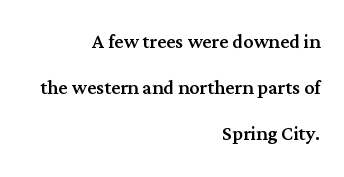
{"italic": "no", "underline": "no", "align": "right", "line_spacing_ratio": 1.84, "letter_spacing": "normal", "letter_spacing_em": 0.0, "glyph_px": 25}
